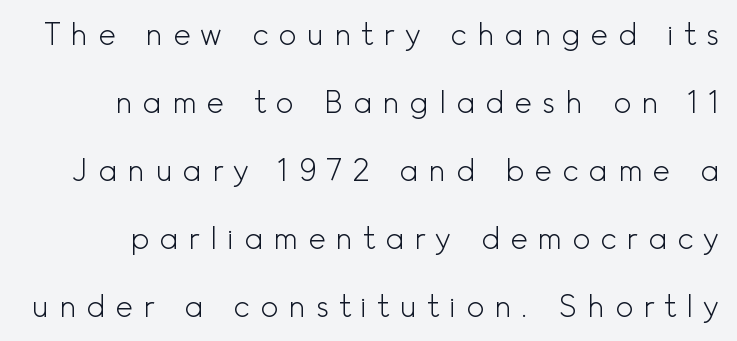
{"serif": "no", "italic": "no", "bold": "no", "weight": "light", "width": "normal", "x_height": "small", "monospaced": "no", "underline": "no", "line_spacing": "loose", "line_spacing_ratio": 2.27, "letter_spacing": "wide", "letter_spacing_em": 0.33, "glyph_px": 30}
